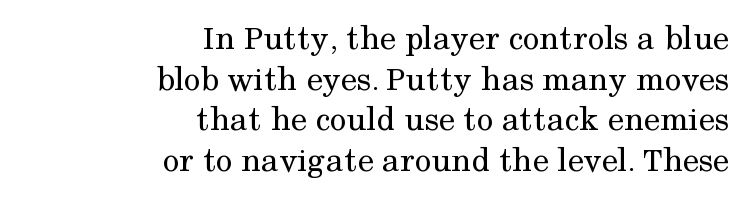
Q: Is the text bold? A: No.
Q: Is the text italic (slanted)? A: No, it is upright.
Q: Is the typeface a serif or a sans-serif typeface? A: Serif.
Q: Is the text underlined? A: No.
Q: How is the paragraph aligned? A: Right-aligned.
Q: Is the spacing between letters normal or unusually wide? A: Normal.
Q: Is the spacing between lines tight, normal or loose? A: Tight.
Q: Width (condensed, normal, or wide)? A: Normal.
Q: Stroke contrast? A: Medium.
Q: x-height? A: Medium.
Q: Monospaced? A: No.
